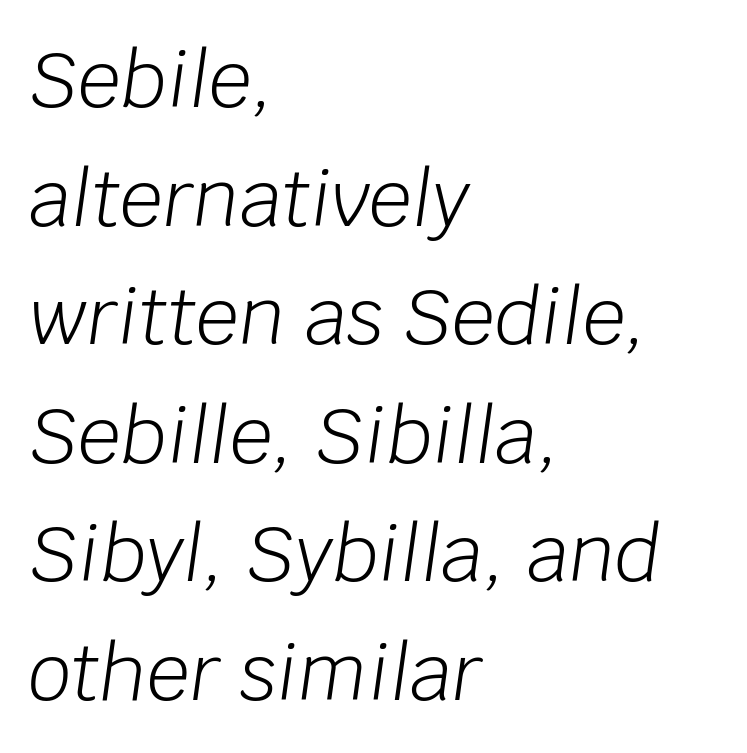
Nothing heavy about these letters — not bold at all. These lines are rendered in a variable-pitch font. Here the glyphs are tracked normally, forming tight word shapes. One-word summary of the alignment: left.
